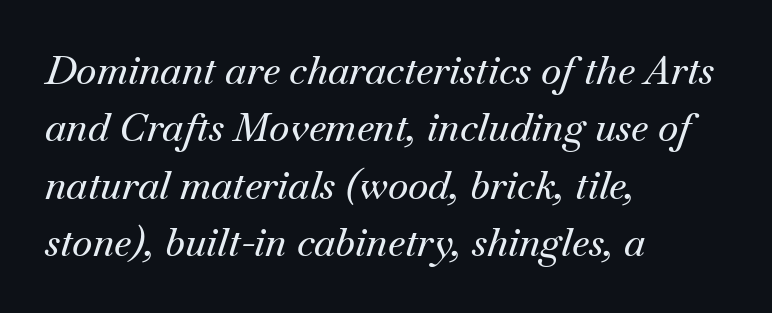
The image shows 39 px serif type, italic (leaning right); set left-aligned, normal line spacing (1.47x), normal letter spacing, not underlined; medium stroke contrast and a small x-height.
